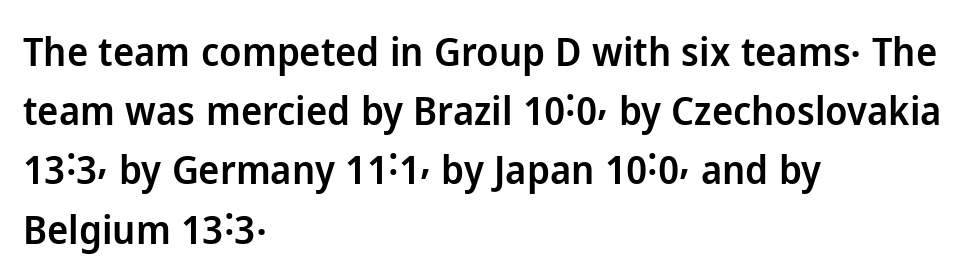
Whoever set this chose a conventional vertical rhythm. A typesetter would call this zero additional tracking. Posture: straight, roman, zero tilt. Are there feet on the stems? There aren't — it's a sans.
